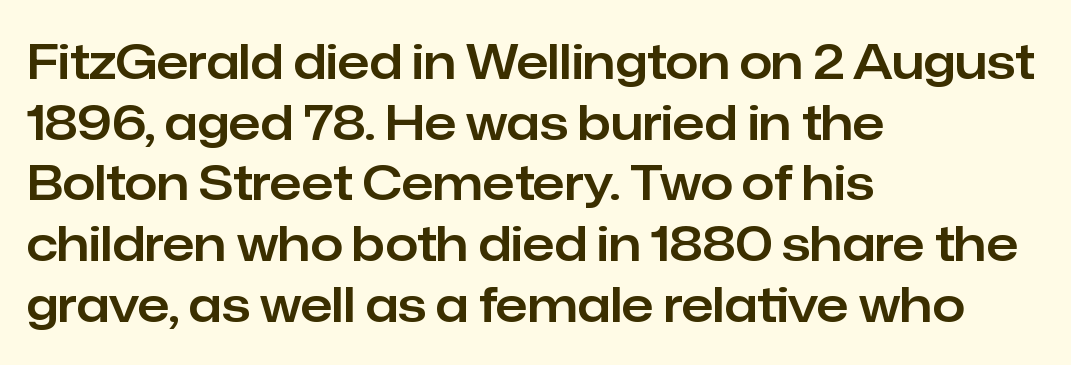
The image shows 47 px sans-serif type, upright; set left-aligned, normal line spacing (1.29x), normal letter spacing, not underlined; low stroke contrast and a medium x-height.
